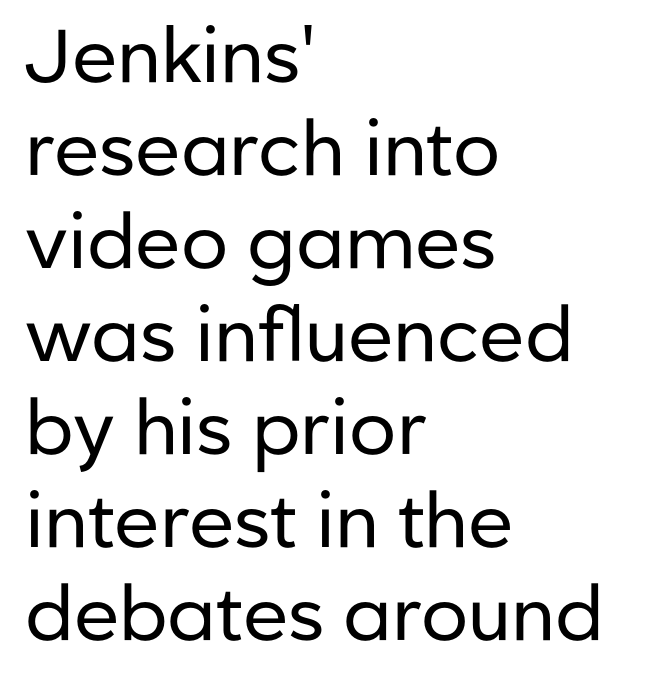
Q: Is the text bold? A: No.
Q: Is the text italic (slanted)? A: No, it is upright.
Q: Is the typeface a serif or a sans-serif typeface? A: Sans-serif.
Q: Is the text underlined? A: No.
Q: How is the paragraph aligned? A: Left-aligned.
Q: Is the spacing between letters normal or unusually wide? A: Normal.
Q: Width (condensed, normal, or wide)? A: Normal.
Q: Stroke contrast? A: Low.
Q: x-height? A: Medium.
Q: Monospaced? A: No.
